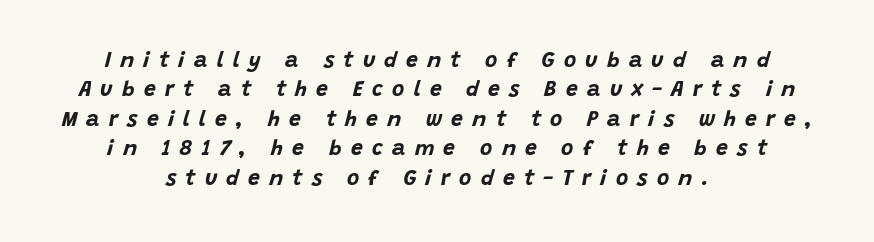
Notice how the stems are inclined rather than vertical — that's the hallmark of italics. Display-style spreading of the glyphs; the letterfit is very open. The face used here has the dense, thick strokes of a bold. The string is rendered with underlining switched off. The leading is moderate, giving the passage an even texture. Reading down the block, each line starts at a different indent, mirrored at its end.
